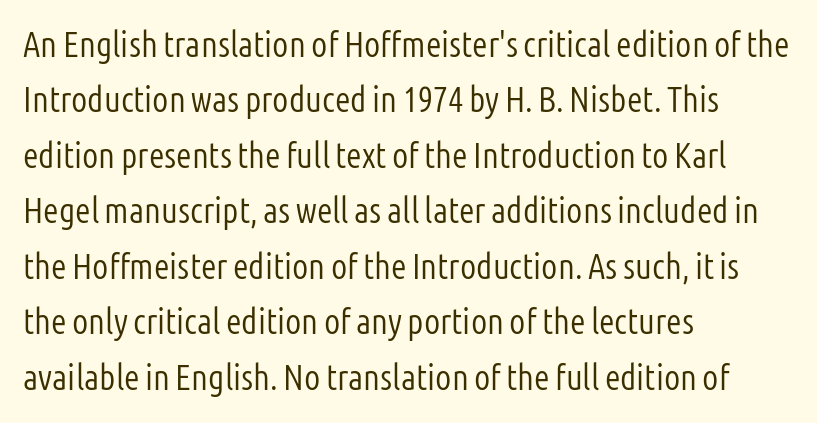
A typesetter would call this proportional, since set widths differ per character. Regarding serifs, this sample does without them. Stems here are at most as thick as an everyday book face. The leading is moderate, giving the passage an even texture.
